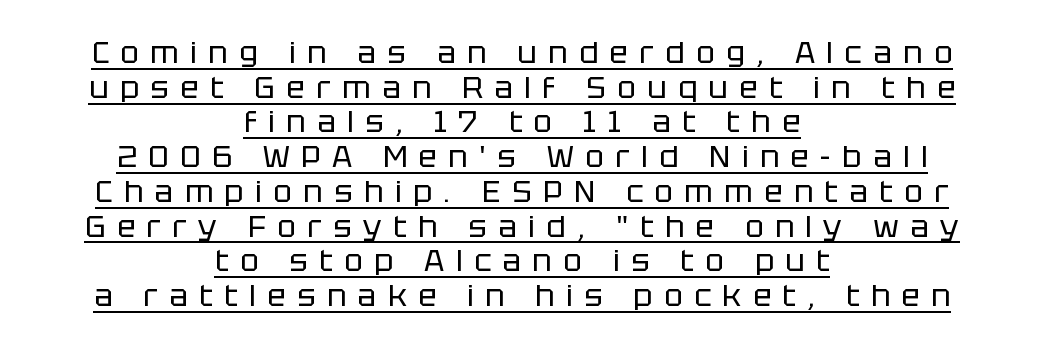
The image shows 31 px regular-weight sans-serif type, upright; set centered, tight line spacing (1.12x), unusually wide letter spacing (+0.37 em), underlined; low stroke contrast and a large x-height.
